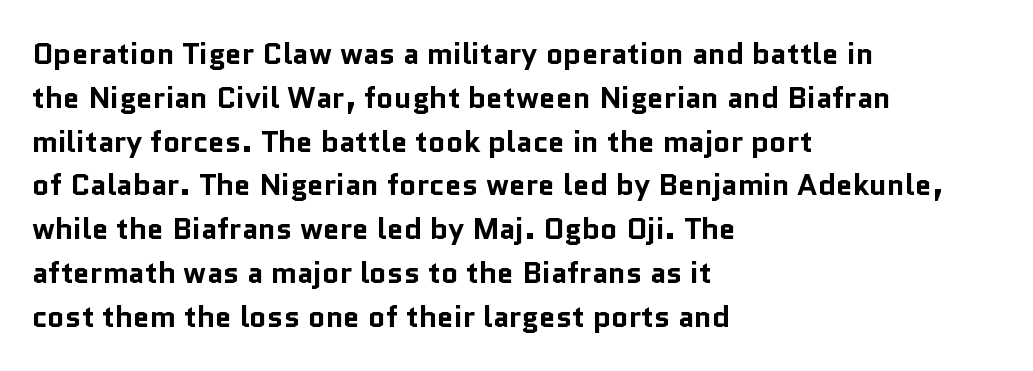
Q: Is the text bold? A: Yes.
Q: Is the text italic (slanted)? A: No, it is upright.
Q: Is the typeface a serif or a sans-serif typeface? A: Sans-serif.
Q: Is the text underlined? A: No.
Q: How is the paragraph aligned? A: Left-aligned.
Q: Is the spacing between letters normal or unusually wide? A: Normal.
Q: Is the spacing between lines tight, normal or loose? A: Normal.
Q: Width (condensed, normal, or wide)? A: Normal.
Q: Stroke contrast? A: Low.
Q: x-height? A: Medium.
Q: Monospaced? A: No.
